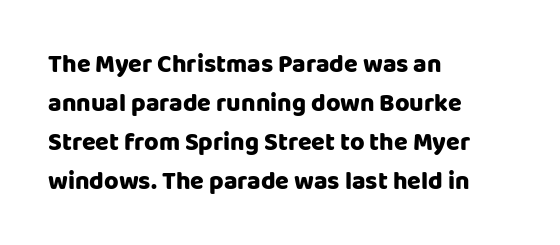
{"italic": "no", "underline": "no", "align": "left", "line_spacing": "normal", "line_spacing_ratio": 1.56, "letter_spacing": "normal", "letter_spacing_em": 0.0, "glyph_px": 25}
